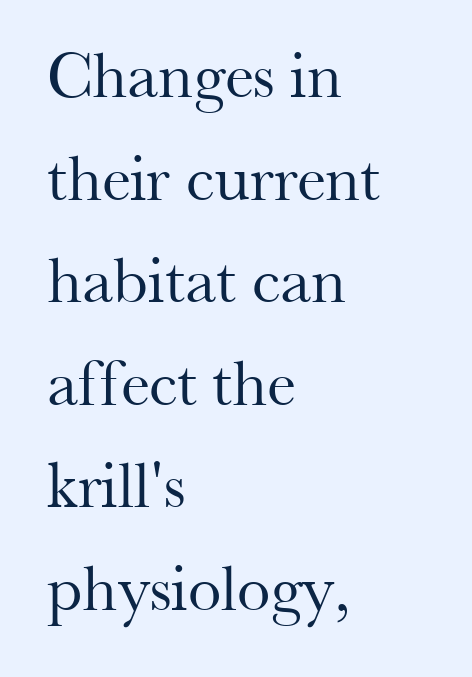
Q: Is the text bold? A: No.
Q: Is the text italic (slanted)? A: No, it is upright.
Q: Is the typeface a serif or a sans-serif typeface? A: Serif.
Q: Is the text underlined? A: No.
Q: How is the paragraph aligned? A: Left-aligned.
Q: Is the spacing between letters normal or unusually wide? A: Normal.
Q: Is the spacing between lines tight, normal or loose? A: Normal.
Q: Width (condensed, normal, or wide)? A: Normal.
Q: Stroke contrast? A: Medium.
Q: x-height? A: Small.
Q: Monospaced? A: No.
